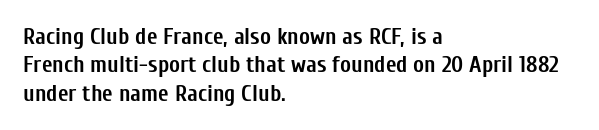
Plain, unruled lines of type. Heft: maximum for text — a bold. The tracking reads as untouched default to a designer's eye. Nope, not italic — everything's standing straight.
